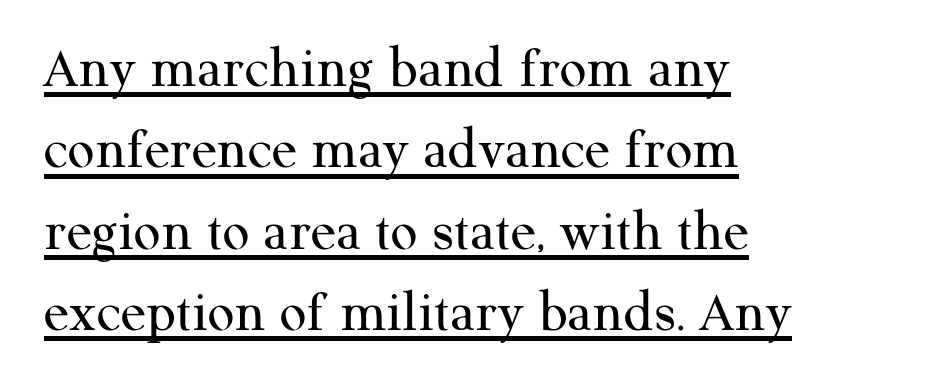
The rendering uses a moderate line-height, typical for paragraphs. Tracking here is standard; glyphs follow each other at the usual distance. Letterform terminals end in serifs throughout the passage. The passage shown is typed in a proportional face where columns would drift. Counters stay open thanks to moderate or lighter strokes.
